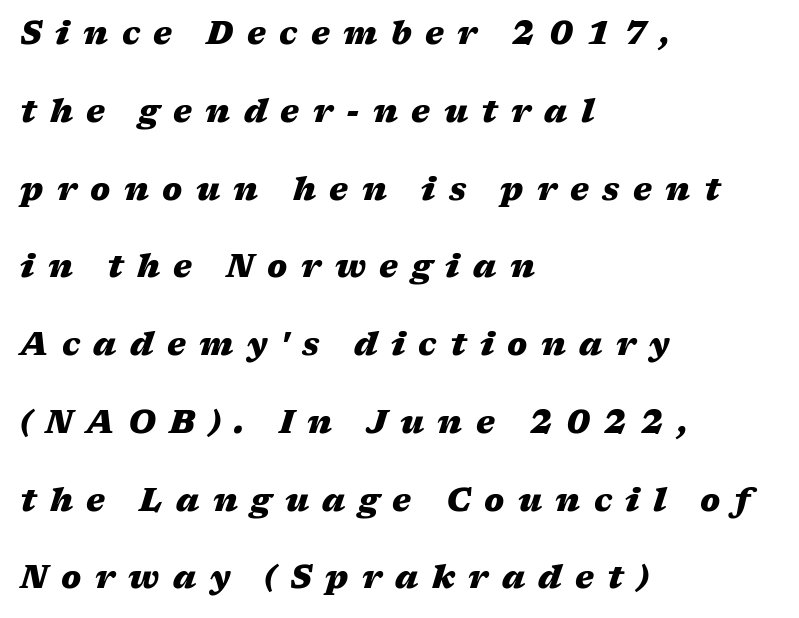
Q: Is the text bold? A: Yes.
Q: Is the text italic (slanted)? A: Yes, it leans right by about 17 degrees.
Q: Is the text underlined? A: No.
Q: How is the paragraph aligned? A: Left-aligned.
Q: Is the spacing between letters normal or unusually wide? A: Unusually wide.
Q: Is the spacing between lines tight, normal or loose? A: Loose.
Q: Width (condensed, normal, or wide)? A: Wide.
Q: Stroke contrast? A: Medium.
Q: x-height? A: Medium.
Q: Monospaced? A: No.
